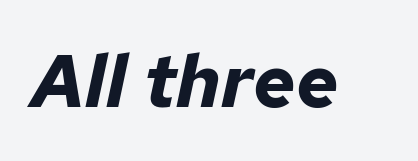
Varying glyph widths throughout — classic text-font behaviour. These lines were composed using italics. Honestly, there is no underline to notice here at all. Tracking value appears to be zero — textbook default spacing. I'd describe the lettering as bold — thick and assertive.
